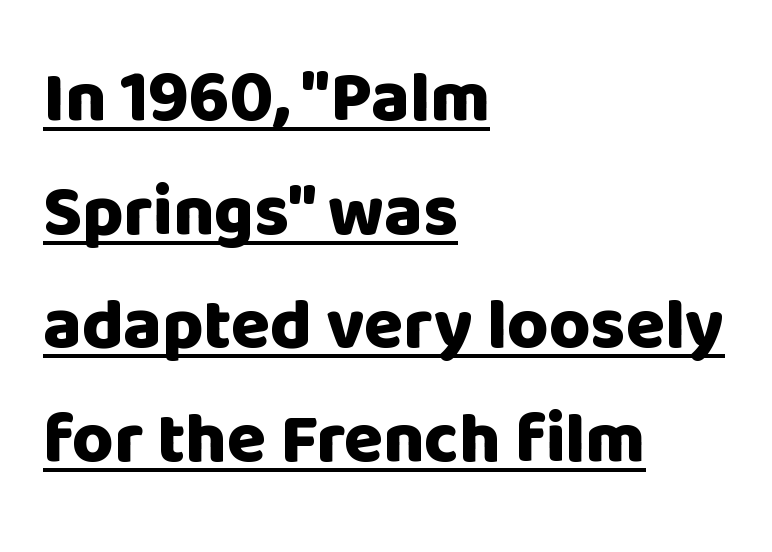
The image shows 71 px heavy sans-serif type, upright; set left-aligned, normal line spacing (1.6x), normal letter spacing, underlined; low stroke contrast and a large x-height.
